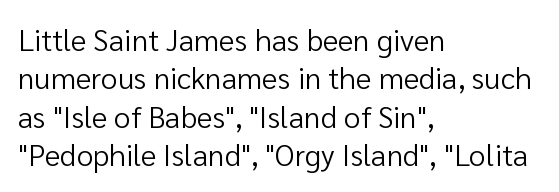
{"serif": "no", "italic": "no", "bold": "no", "weight": "regular", "width": "normal", "stroke_contrast": "low", "x_height": "medium", "monospaced": "no", "underline": "no", "align": "left", "line_spacing": "normal", "line_spacing_ratio": 1.28, "letter_spacing": "normal", "letter_spacing_em": 0.0, "glyph_px": 30}
